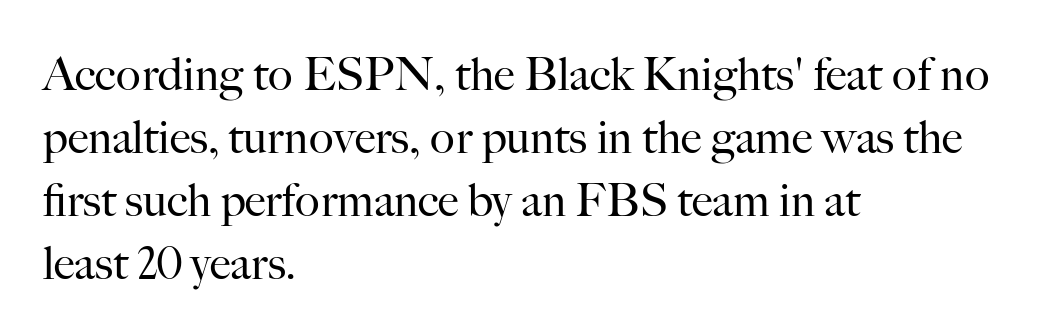
{"serif": "yes", "italic": "no", "bold": "no", "weight": "regular", "width": "normal", "stroke_contrast": "high", "x_height": "small", "monospaced": "no", "underline": "no", "align": "left", "line_spacing": "normal", "line_spacing_ratio": 1.37, "letter_spacing": "normal", "letter_spacing_em": 0.0, "glyph_px": 46}
